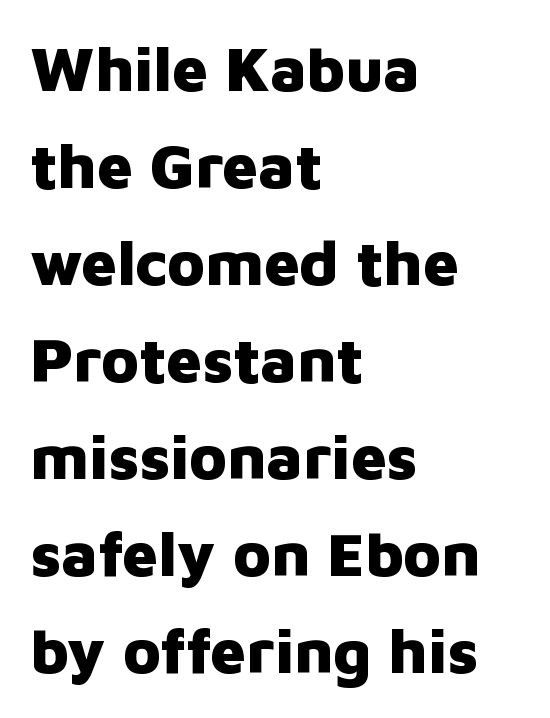
The image shows 63 px heavy sans-serif type, upright; set left-aligned, normal line spacing (1.54x), normal letter spacing, not underlined; low stroke contrast and a medium x-height.
